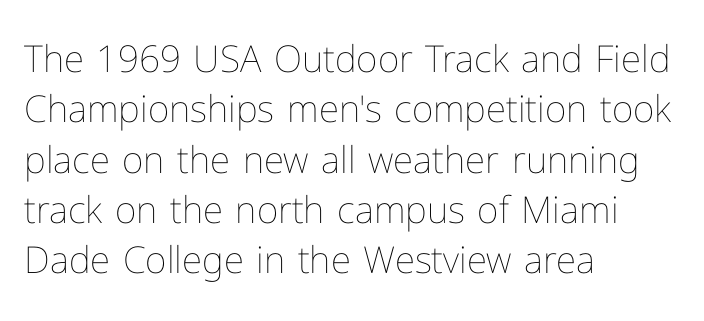
The image shows 37 px thin type, upright; set left-aligned, normal line spacing (1.36x), normal letter spacing, not underlined; low stroke contrast and a medium x-height.
